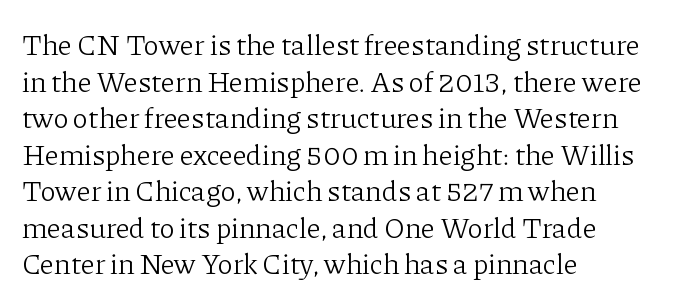
The designer went with a serif here, giving each stem small feet. The gaps between neighbouring characters are ordinary and unremarkable. The paragraph shown leans on its left margin. Heaviness? Minimal to ordinary, like unemphasized prose. A roman cut, with each character standing at attention. Note the varied advance widths — an 'i' is clearly narrower than an 'm'.
